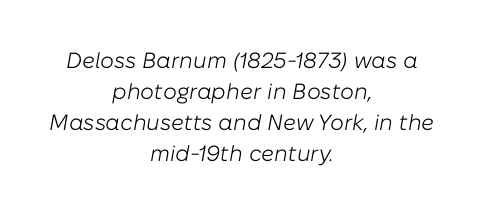
The image shows 22 px text type, italic (leaning right); set centered, normal line spacing (1.41x), normal letter spacing, not underlined.
